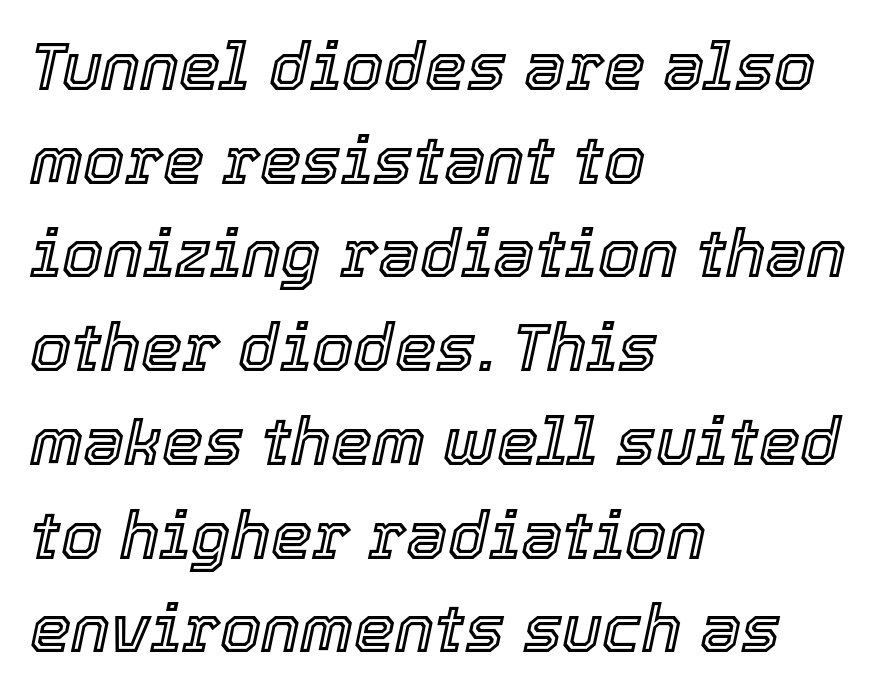
The image shows 66 px text type, italic (leaning right); set left-aligned, normal line spacing (1.42x), normal letter spacing, not underlined; a medium x-height.
